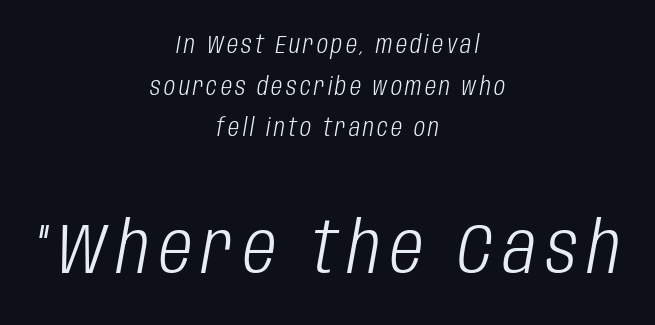
Does the copy run flush right? No — it is centered line by line. Beneath every word, the page is bare. The glyphs look as if they've been sheared to an angle. The composition opens small and finishes big. No heavy texture on the line: the type isn't bold. You could not count columns in this text — the font is proportionally spaced.
